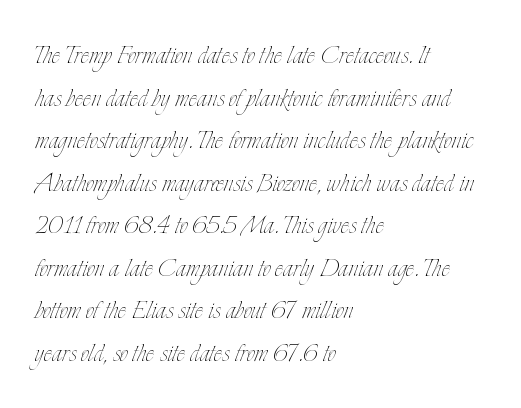
The image shows 32 px thin, condensed type; set left-aligned, normal line spacing (1.33x), normal letter spacing, not underlined; low stroke contrast and a small x-height.
